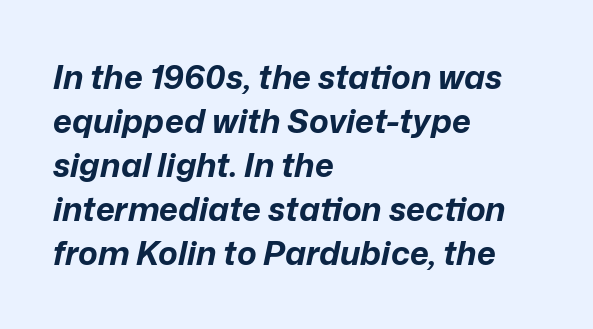
The image shows 33 px bold type, italic (leaning right); set left-aligned, normal line spacing (1.33x), normal letter spacing, not underlined; low stroke contrast and a medium x-height.
